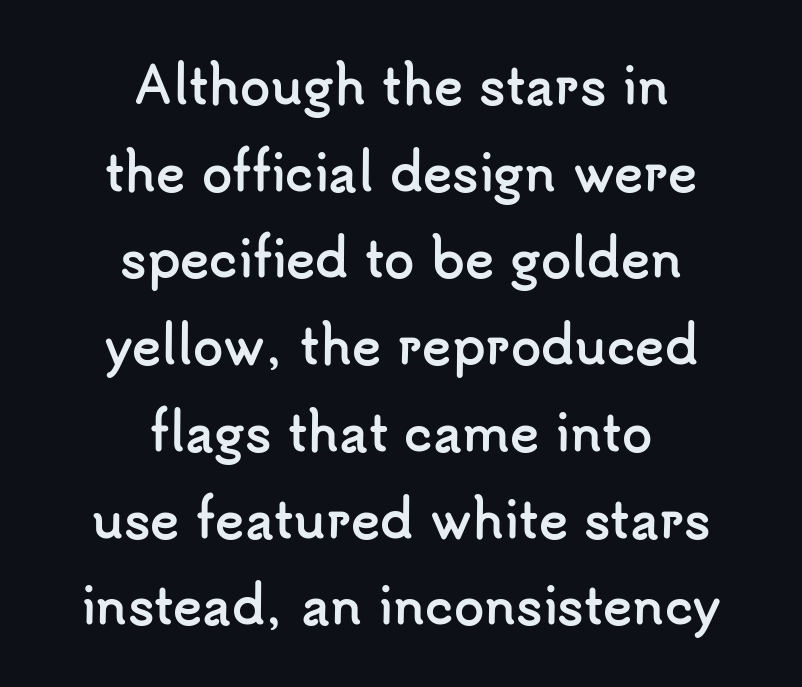
The image shows 49 px semibold sans-serif type, upright; set centered, line spacing 1.77x, normal letter spacing, not underlined; low stroke contrast and a small x-height.
